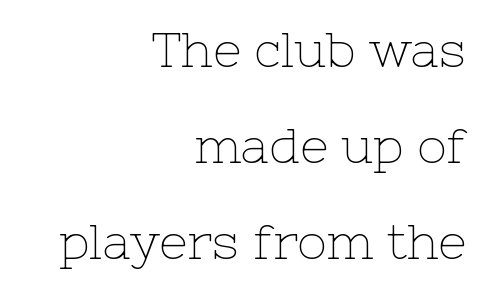
{"serif": "yes", "italic": "no", "bold": "no", "weight": "thin", "width": "normal", "stroke_contrast": "low", "x_height": "medium", "monospaced": "no", "underline": "no", "align": "right", "line_spacing": "loose", "line_spacing_ratio": 1.96, "letter_spacing": "normal", "letter_spacing_em": 0.0, "glyph_px": 49}
